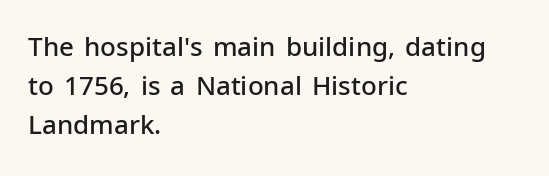
Q: Is the text bold? A: Semi-bold.
Q: Is the text italic (slanted)? A: No, it is upright.
Q: Is the text underlined? A: No.
Q: How is the paragraph aligned? A: Left-aligned.
Q: Is the spacing between letters normal or unusually wide? A: Normal.
Q: Is the spacing between lines tight, normal or loose? A: Normal.
